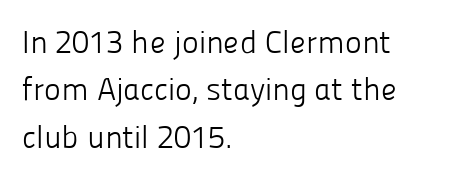
Q: Is the text bold? A: No.
Q: Is the text italic (slanted)? A: No, it is upright.
Q: Is the typeface a serif or a sans-serif typeface? A: Sans-serif.
Q: Is the text underlined? A: No.
Q: How is the paragraph aligned? A: Left-aligned.
Q: Is the spacing between letters normal or unusually wide? A: Normal.
Q: Is the spacing between lines tight, normal or loose? A: Normal.
Q: Width (condensed, normal, or wide)? A: Normal.
Q: Stroke contrast? A: Low.
Q: x-height? A: Medium.
Q: Monospaced? A: No.
